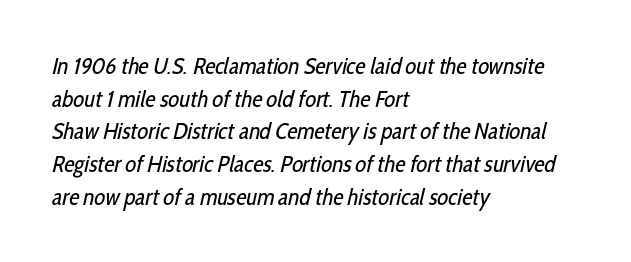
Q: Is the text bold? A: No.
Q: Is the text underlined? A: No.
Q: How is the paragraph aligned? A: Left-aligned.
Q: Is the spacing between letters normal or unusually wide? A: Normal.
Q: Is the spacing between lines tight, normal or loose? A: Normal.
